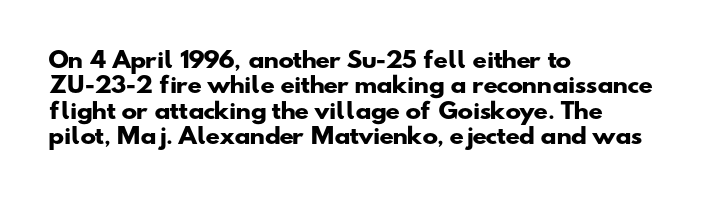
{"bold": "yes", "underline": "no", "align": "left", "line_spacing_ratio": 1.21, "letter_spacing": "normal", "letter_spacing_em": 0.0, "glyph_px": 21}
